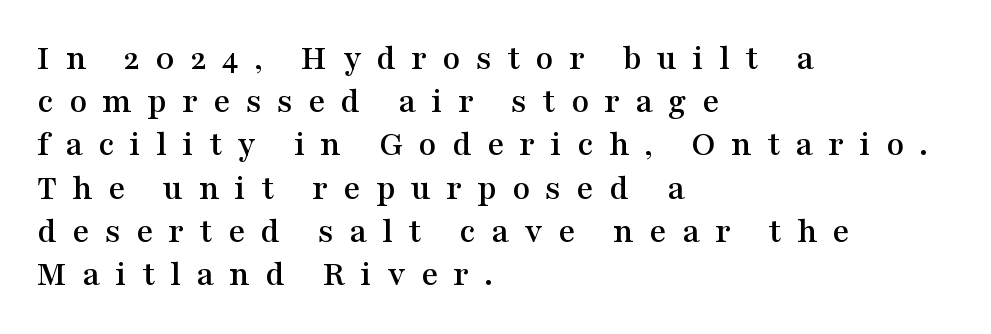
{"serif": "yes", "italic": "no", "width": "wide", "stroke_contrast": "medium", "x_height": "medium", "monospaced": "no", "underline": "no", "align": "left", "line_spacing_ratio": 1.2, "letter_spacing": "wide", "letter_spacing_em": 0.43, "glyph_px": 36}
